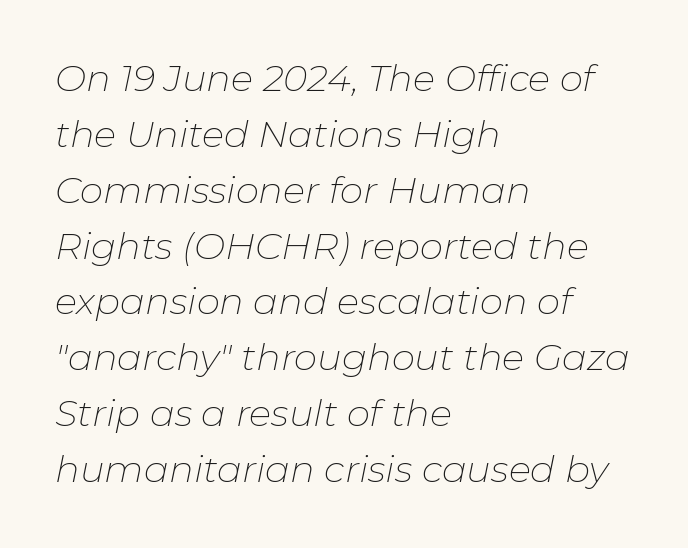
A normal amount of white space separates one row of letters from the next. The typeface has the unassuming heft of standard copy or less. Here the designer chose a conventional face with non-uniform glyph widths. What stands out about the letter spacing? Nothing — it is the standard amount.
